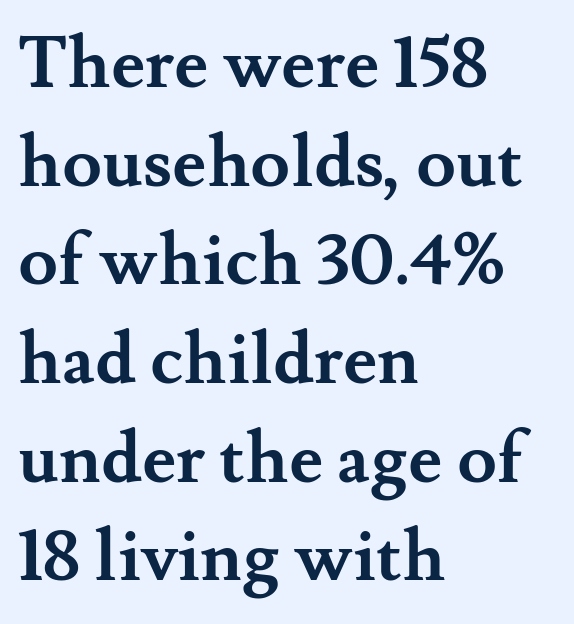
Q: Is the text bold? A: Yes.
Q: Is the text italic (slanted)? A: No, it is upright.
Q: Is the typeface a serif or a sans-serif typeface? A: Serif.
Q: Is the text underlined? A: No.
Q: How is the paragraph aligned? A: Left-aligned.
Q: Is the spacing between letters normal or unusually wide? A: Normal.
Q: Is the spacing between lines tight, normal or loose? A: Normal.
Q: Width (condensed, normal, or wide)? A: Normal.
Q: Stroke contrast? A: Medium.
Q: x-height? A: Small.
Q: Monospaced? A: No.
